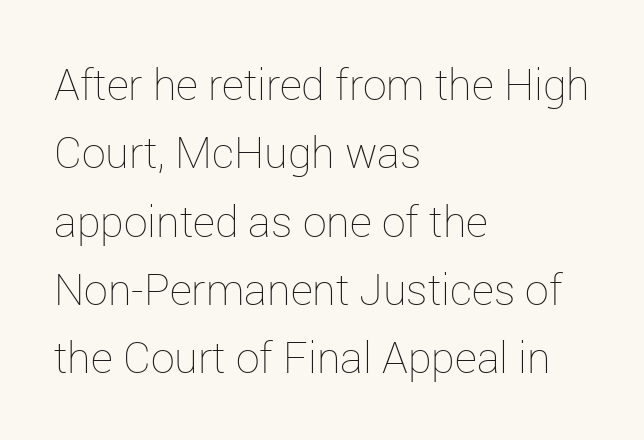
The image shows 43 px thin type, upright; set left-aligned, normal line spacing (1.59x), normal letter spacing, not underlined; low stroke contrast and a medium x-height.
